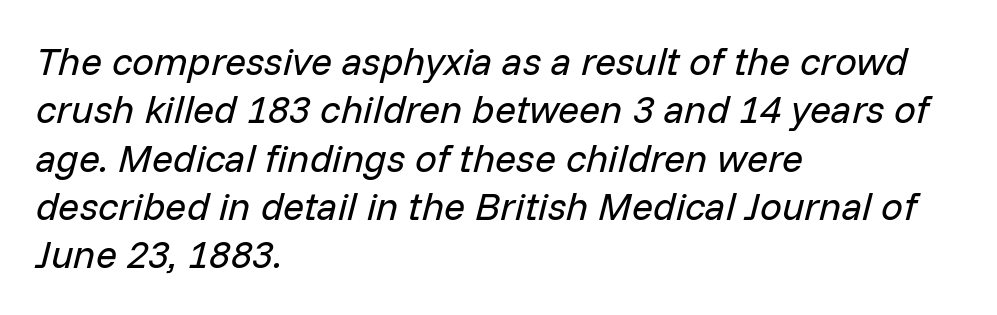
Spacing between characters is what you'd get straight out of the box. Here the designer chose a conventional face with non-uniform glyph widths. Heft: none added — not bold. The area under the type is left untouched.
